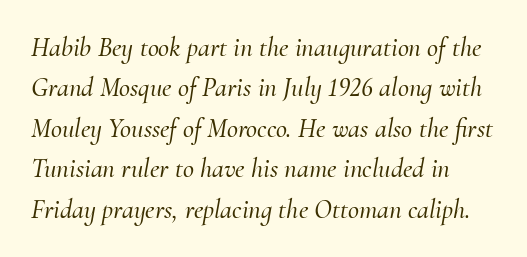
The image shows 27 px text type, italic (leaning right); set normal line spacing (1.5x), normal letter spacing, not underlined.
